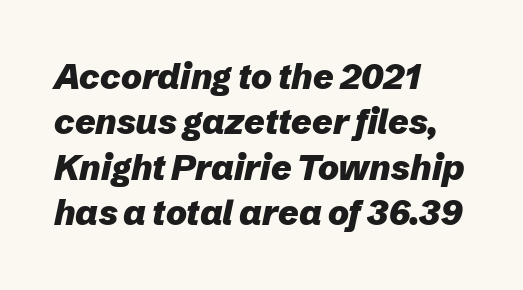
The rendering uses natural spacing where letterforms have individual widths. The baseline area is clear. The passage shown has conventional tracking throughout. The setting favours the left margin, as ordinary paragraphs usually do. Rendered with sloped, italic letterforms.
